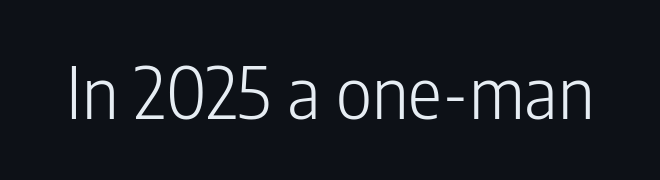
The image shows 71 px light, condensed sans-serif type, upright; set normal letter spacing, not underlined; low stroke contrast and a medium x-height.
